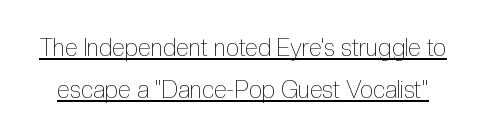
Q: Is the text bold? A: No.
Q: Is the text italic (slanted)? A: No, it is upright.
Q: Is the text underlined? A: Yes.
Q: Is the spacing between letters normal or unusually wide? A: Normal.
